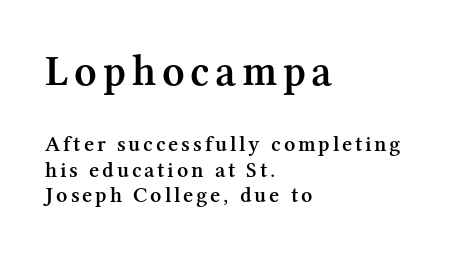
Clear beneath every line of the passage. The face used here is proportionally spaced, like ordinary book or web type. Which chunk is bigger? The first one — the top block dwarfs the bottom. Every letter is mildly thick-stroked: semibold rather than bold. Letterform terminals end in serifs throughout the passage.
